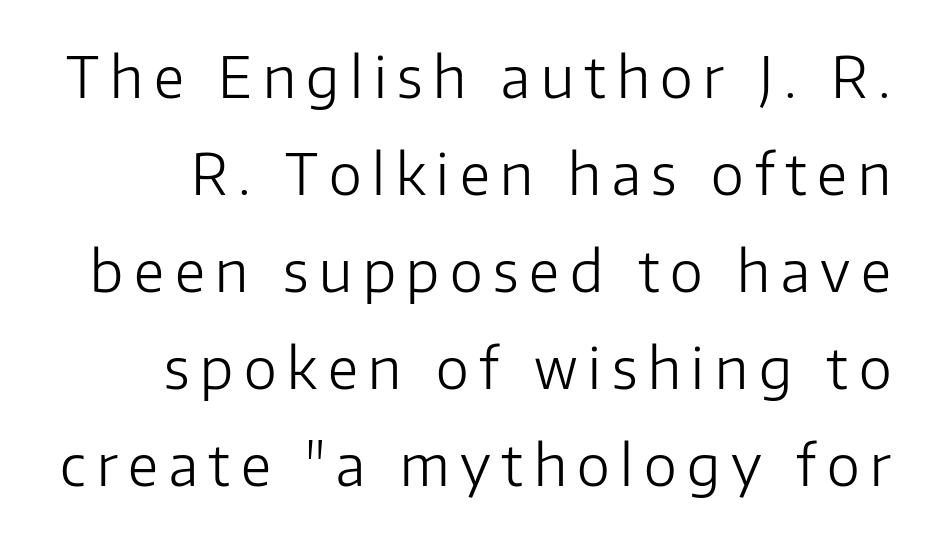
Q: Is the text bold? A: No.
Q: Is the text italic (slanted)? A: No, it is upright.
Q: Is the typeface a serif or a sans-serif typeface? A: Sans-serif.
Q: Is the text underlined? A: No.
Q: Width (condensed, normal, or wide)? A: Normal.
Q: Stroke contrast? A: Low.
Q: x-height? A: Medium.
Q: Monospaced? A: No.
